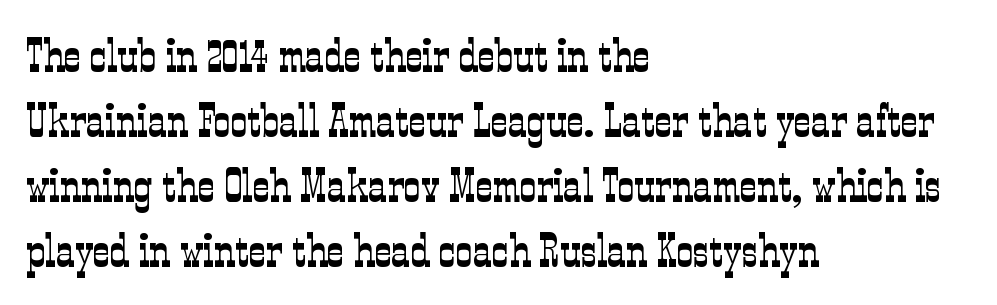
{"serif": "yes", "italic": "no", "bold": "no", "weight": "light", "width": "condensed", "stroke_contrast": "low", "x_height": "medium", "monospaced": "no", "underline": "no", "align": "left", "line_spacing": "normal", "line_spacing_ratio": 1.38, "letter_spacing": "normal", "letter_spacing_em": 0.0, "glyph_px": 47}
